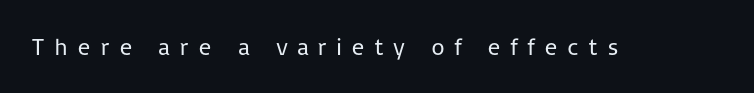
{"italic": "no", "bold": "no", "underline": "no", "letter_spacing": "wide", "letter_spacing_em": 0.37, "glyph_px": 24}
